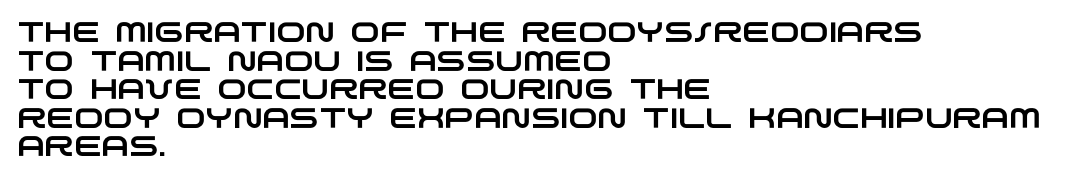
Character widths vary here, with narrow letters taking less room than wide ones. Tracking here is standard; glyphs follow each other at the usual distance. The paragraph has a hard left edge and a soft right edge. Only glyphs here, with clear space below each row. Nothing sits at the stroke ends, so this counts as sans-serif.
